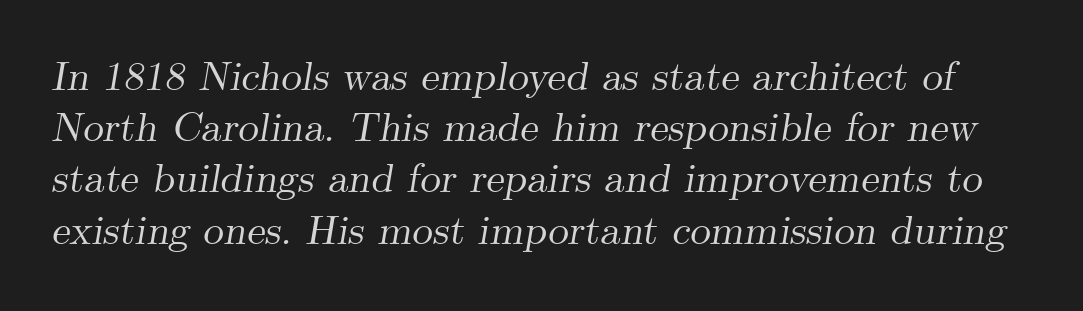
{"serif": "yes", "italic": "yes", "lean": "right", "slant_degrees": 9, "width": "normal", "stroke_contrast": "medium", "x_height": "small", "monospaced": "no", "underline": "no", "line_spacing": "normal", "line_spacing_ratio": 1.25, "letter_spacing": "normal", "letter_spacing_em": 0.0, "glyph_px": 41}
